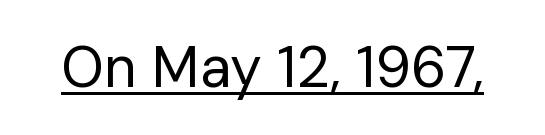
The image shows 57 px regular-weight sans-serif type, upright; set normal letter spacing, underlined; low stroke contrast and a medium x-height.
